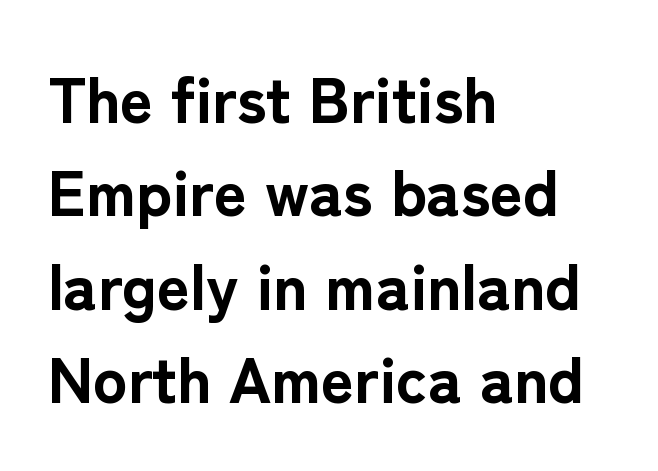
Lines of text with bare space underneath. The line texture is even and compact thanks to regular tracking. A classic flush-left, rag-right setting is used for this passage. The rendering uses natural spacing where letterforms have individual widths. Caption: bold face, heavy strokes.
